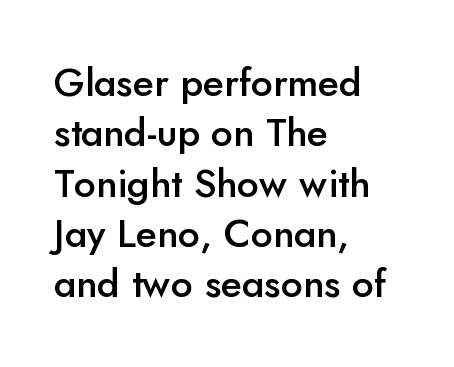
Strokes here are thickened, but only to semibold level. The letterforms sit shoulder to shoulder at normal distance. The passage shown is typed in a proportional face where columns would drift. The rendering uses a moderate line-height, typical for paragraphs. The words here are not underlined. Vertical strokes here are truly vertical.
